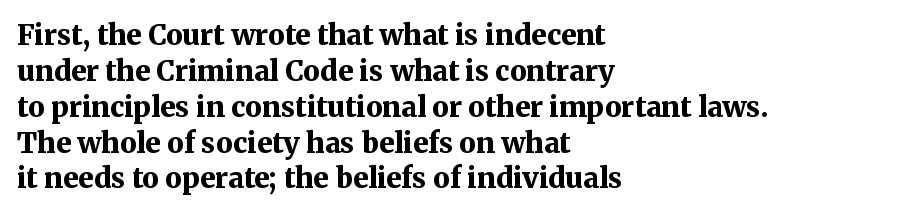
{"serif": "yes", "italic": "no", "bold": "yes", "weight": "bold", "width": "normal", "stroke_contrast": "medium", "x_height": "medium", "monospaced": "no", "underline": "no", "align": "left", "line_spacing": "normal", "line_spacing_ratio": 1.28, "letter_spacing": "normal", "letter_spacing_em": 0.0, "glyph_px": 28}
